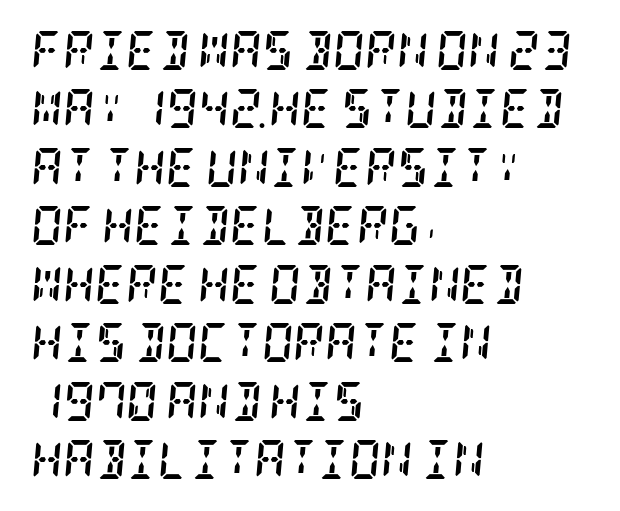
The image shows 39 px semibold, condensed serif type, italic (leaning right); set left-aligned, normal line spacing (1.5x), normal letter spacing, not underlined; low stroke contrast and a large x-height.
